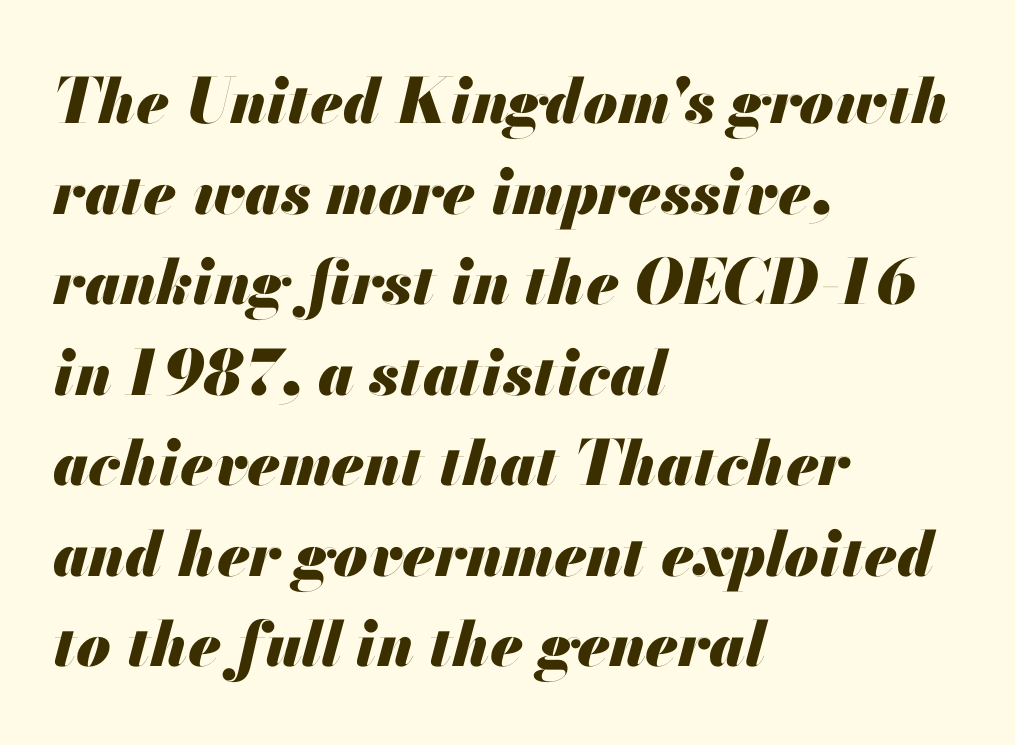
The image shows 62 px heavy type, italic (leaning right); set left-aligned, normal line spacing (1.46x), normal letter spacing, not underlined; medium stroke contrast and a small x-height.
